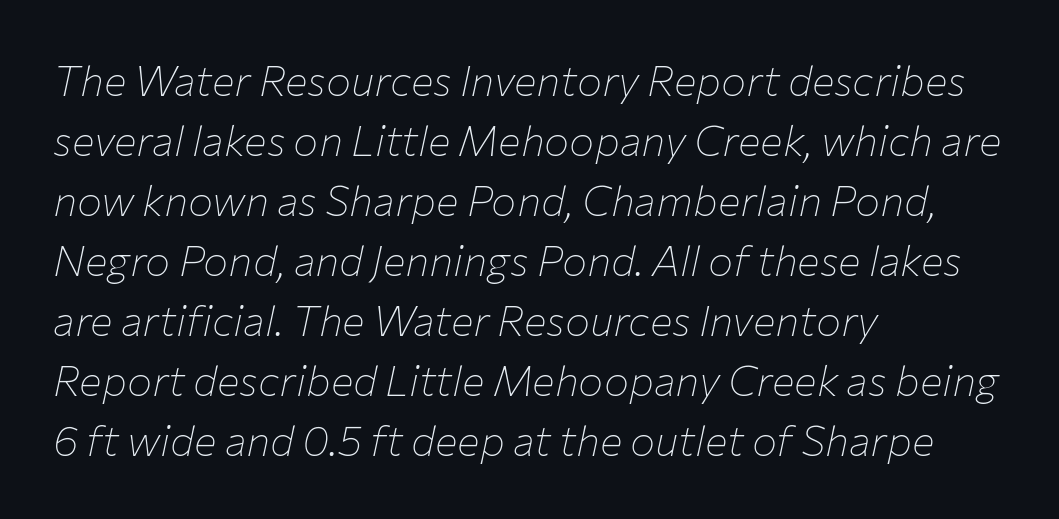
These lines sit exactly where default settings would place them. Weight: regular or lighter. Does extra space separate the letters? No, they use regular spacing. The glyphs are unaccompanied by any horizontal stroke below them. Horizontally, the lines are justified to the leading edge only. Quick note: italic.
